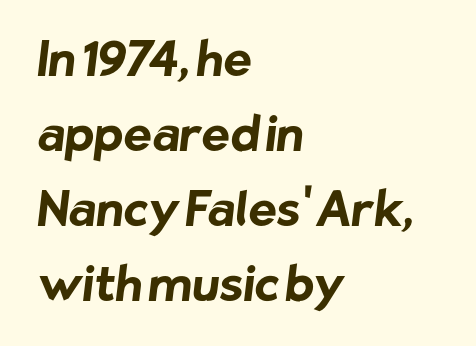
The image shows 48 px bold sans-serif type; set left-aligned, normal line spacing (1.56x), normal letter spacing, not underlined; low stroke contrast and a medium x-height.
